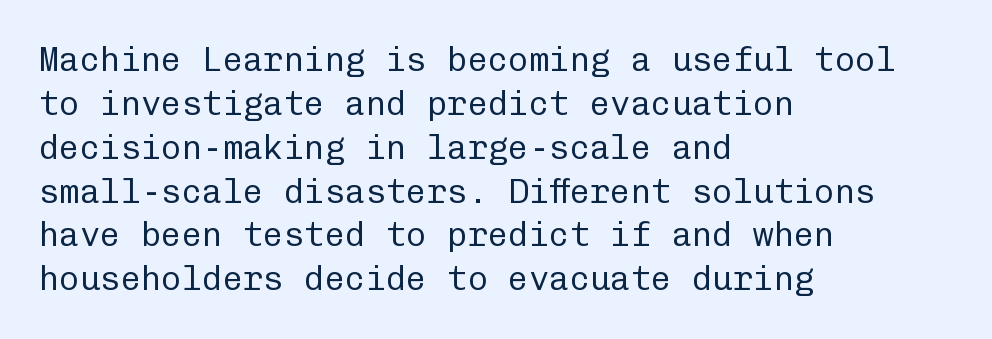
The image shows 34 px regular-weight sans-serif type, upright, monospaced; set left-aligned, normal line spacing (1.29x), normal letter spacing, not underlined; low stroke contrast and a medium x-height.
